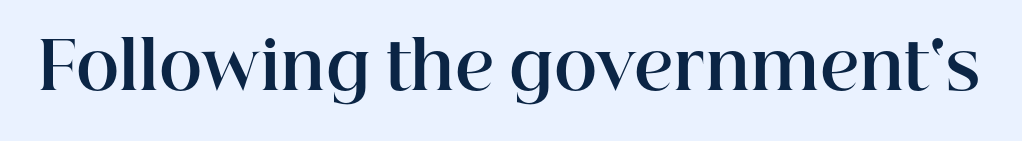
{"serif": "yes", "italic": "no", "bold": "yes", "weight": "bold", "width": "normal", "stroke_contrast": "high", "x_height": "medium", "monospaced": "no", "underline": "no", "letter_spacing": "normal", "letter_spacing_em": 0.0, "glyph_px": 66}
